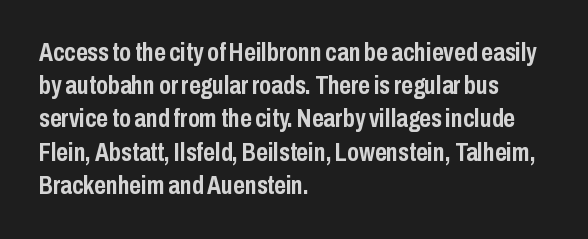
Q: Is the text bold? A: Yes.
Q: Is the text italic (slanted)? A: No, it is upright.
Q: Is the text underlined? A: No.
Q: How is the paragraph aligned? A: Left-aligned.
Q: Is the spacing between letters normal or unusually wide? A: Normal.
Q: Is the spacing between lines tight, normal or loose? A: Normal.
